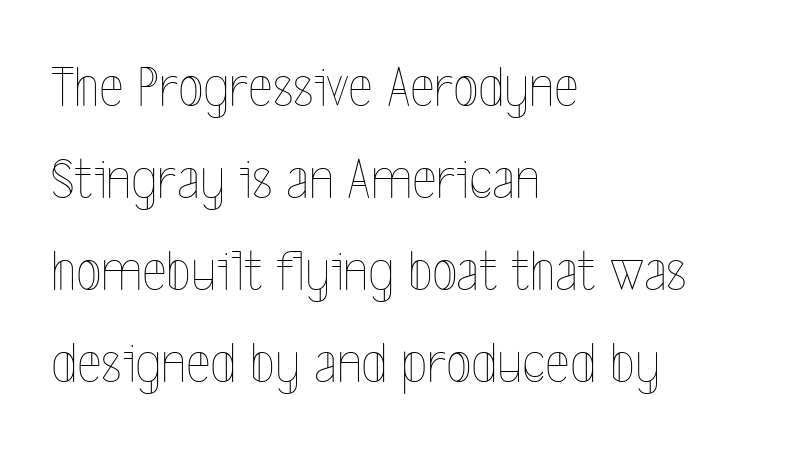
The image shows 59 px thin, condensed type, upright; set left-aligned, normal line spacing (1.56x), normal letter spacing, not underlined; a medium x-height.
